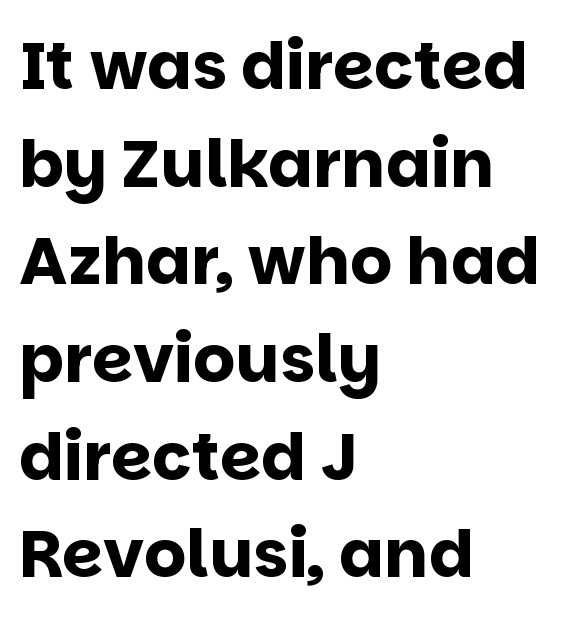
Caption: bold face, heavy strokes. A roman cut, with each character standing at attention. Words appear dense and cohesive because spacing is normal. The passage shown stacks its lines at a standard gap.
